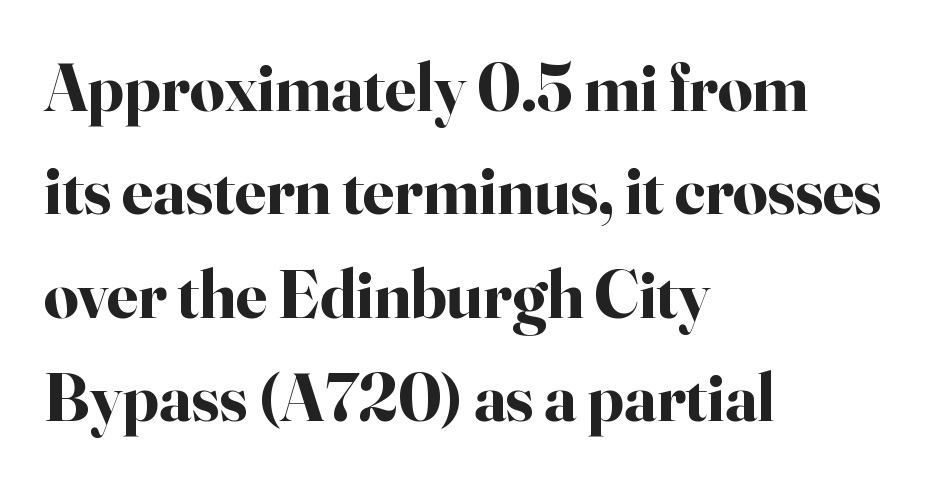
Q: Is the text bold? A: Yes.
Q: Is the text italic (slanted)? A: No, it is upright.
Q: Is the typeface a serif or a sans-serif typeface? A: Serif.
Q: Is the text underlined? A: No.
Q: How is the paragraph aligned? A: Left-aligned.
Q: Is the spacing between letters normal or unusually wide? A: Normal.
Q: Is the spacing between lines tight, normal or loose? A: Normal.
Q: Width (condensed, normal, or wide)? A: Normal.
Q: Stroke contrast? A: High.
Q: x-height? A: Small.
Q: Monospaced? A: No.
